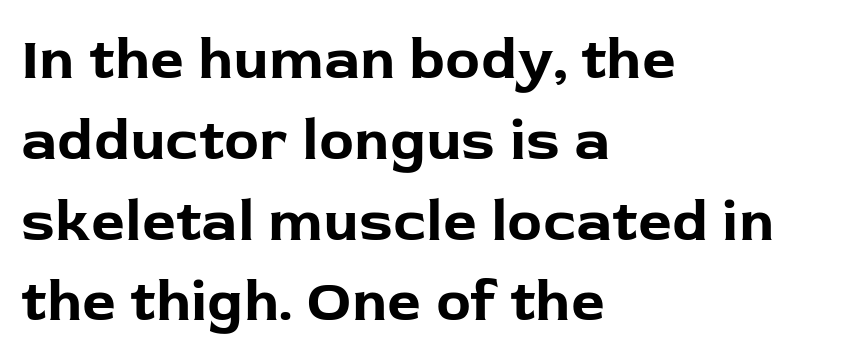
{"serif": "no", "italic": "no", "bold": "yes", "weight": "bold", "width": "normal", "stroke_contrast": "low", "x_height": "medium", "monospaced": "no", "underline": "no", "align": "left", "line_spacing": "normal", "line_spacing_ratio": 1.37, "letter_spacing": "normal", "letter_spacing_em": 0.0, "glyph_px": 59}
